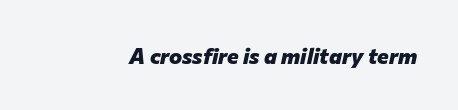
Plain, unruled lines of type. Nobody touched the tracking dial on this one. Each glyph is drawn with heavy, bold strokes. The typography opts for an oblique posture over an upright one.
